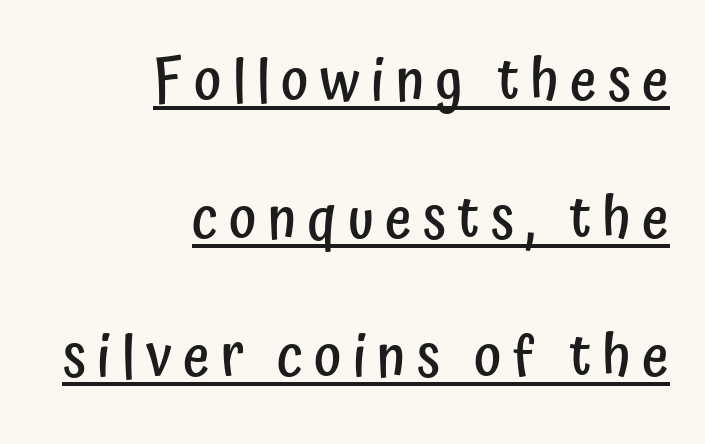
Q: Is the text bold? A: Semi-bold.
Q: Is the text italic (slanted)? A: No, it is upright.
Q: Is the typeface a serif or a sans-serif typeface? A: Sans-serif.
Q: Is the text underlined? A: Yes.
Q: How is the paragraph aligned? A: Right-aligned.
Q: Is the spacing between lines tight, normal or loose? A: Loose.
Q: Width (condensed, normal, or wide)? A: Condensed.
Q: Stroke contrast? A: Low.
Q: x-height? A: Medium.
Q: Monospaced? A: No.
